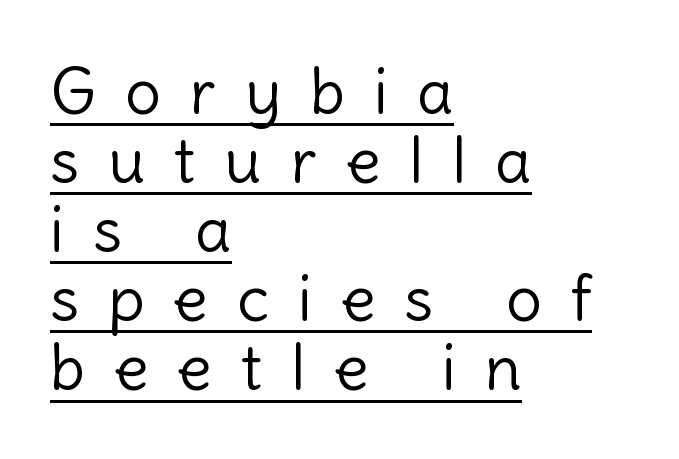
Q: Is the text bold? A: No.
Q: Is the text italic (slanted)? A: No, it is upright.
Q: Is the typeface a serif or a sans-serif typeface? A: Sans-serif.
Q: Is the text underlined? A: Yes.
Q: How is the paragraph aligned? A: Left-aligned.
Q: Is the spacing between letters normal or unusually wide? A: Unusually wide.
Q: Is the spacing between lines tight, normal or loose? A: Tight.
Q: Width (condensed, normal, or wide)? A: Normal.
Q: x-height? A: Medium.
Q: Monospaced? A: No.
